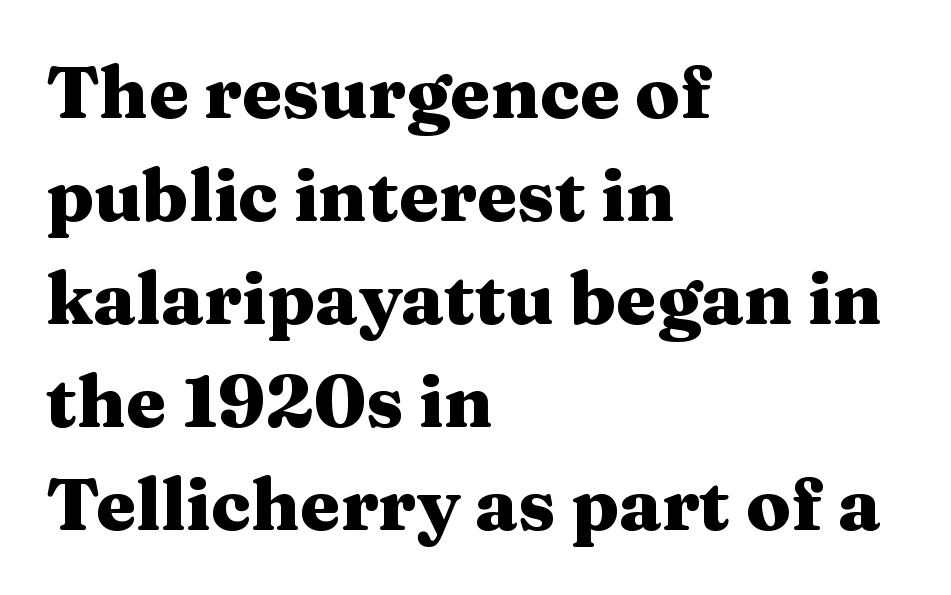
Honestly, there is no underline to notice here at all. The lines are quadded left. This sample uses plain, unmodified letter spacing. Unlike a clean sans, this face finishes its strokes with serifs. Normally led — the rows are evenly, conventionally spaced. Looks like regular typesetting: each glyph gets only the width it needs.
